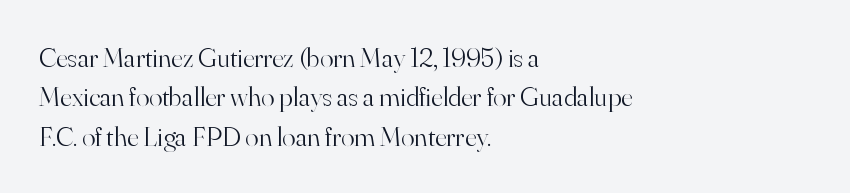
{"serif": "yes", "italic": "no", "bold": "no", "weight": "light", "width": "normal", "stroke_contrast": "high", "x_height": "small", "monospaced": "no", "underline": "no", "align": "left", "line_spacing": "normal", "line_spacing_ratio": 1.41, "letter_spacing": "normal", "letter_spacing_em": 0.0, "glyph_px": 28}
